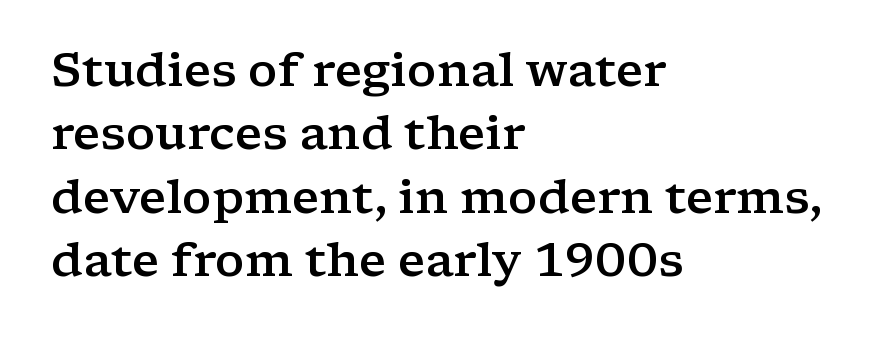
Caption: multi-line text, flush left, ragged right. A semibold gives these letters moderate extra thickness, short of bold. A normal amount of white space separates one row of letters from the next. The foot of each line stays bare and open. To sum up the face: it has serifs. Vertical strokes here are truly vertical.
